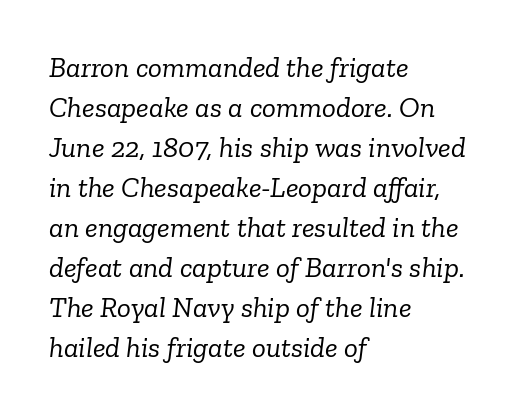
{"serif": "yes", "italic": "yes", "lean": "right", "slant_degrees": 6, "bold": "no", "weight": "light", "width": "normal", "stroke_contrast": "low", "x_height": "medium", "monospaced": "no", "underline": "no", "align": "left", "line_spacing": "normal", "line_spacing_ratio": 1.38, "letter_spacing": "normal", "letter_spacing_em": 0.0, "glyph_px": 29}
